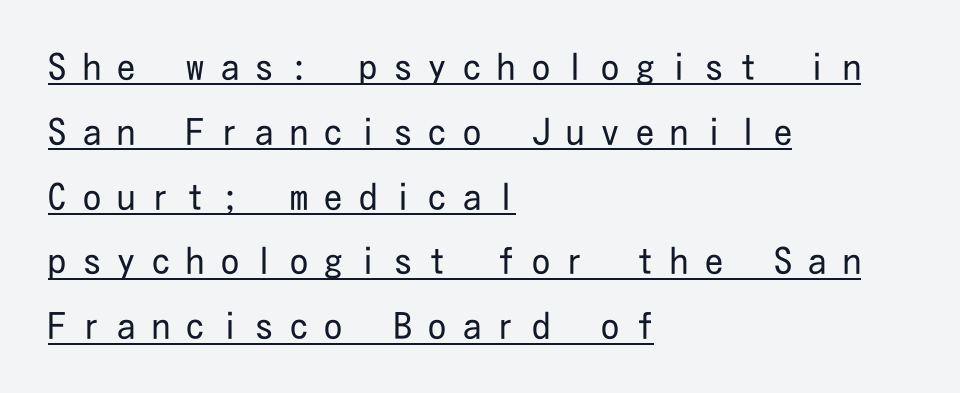
{"serif": "no", "italic": "no", "bold": "no", "weight": "regular", "width": "condensed", "stroke_contrast": "low", "x_height": "medium", "underline": "yes", "align": "left", "line_spacing_ratio": 1.8, "letter_spacing": "wide", "letter_spacing_em": 0.46, "glyph_px": 36}
